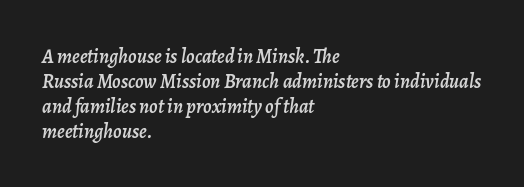
Q: Is the text italic (slanted)? A: Yes, it leans right by about 7 degrees.
Q: Is the text underlined? A: No.
Q: How is the paragraph aligned? A: Left-aligned.
Q: Is the spacing between letters normal or unusually wide? A: Normal.
Q: Is the spacing between lines tight, normal or loose? A: Normal.
